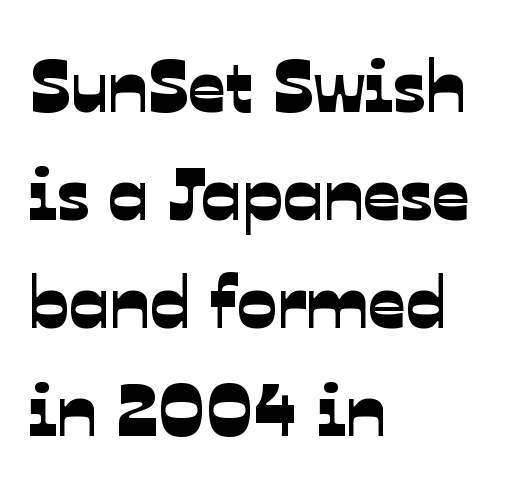
The image shows 74 px sans-serif type; set left-aligned, normal line spacing (1.46x), normal letter spacing, not underlined; low stroke contrast and a medium x-height.
